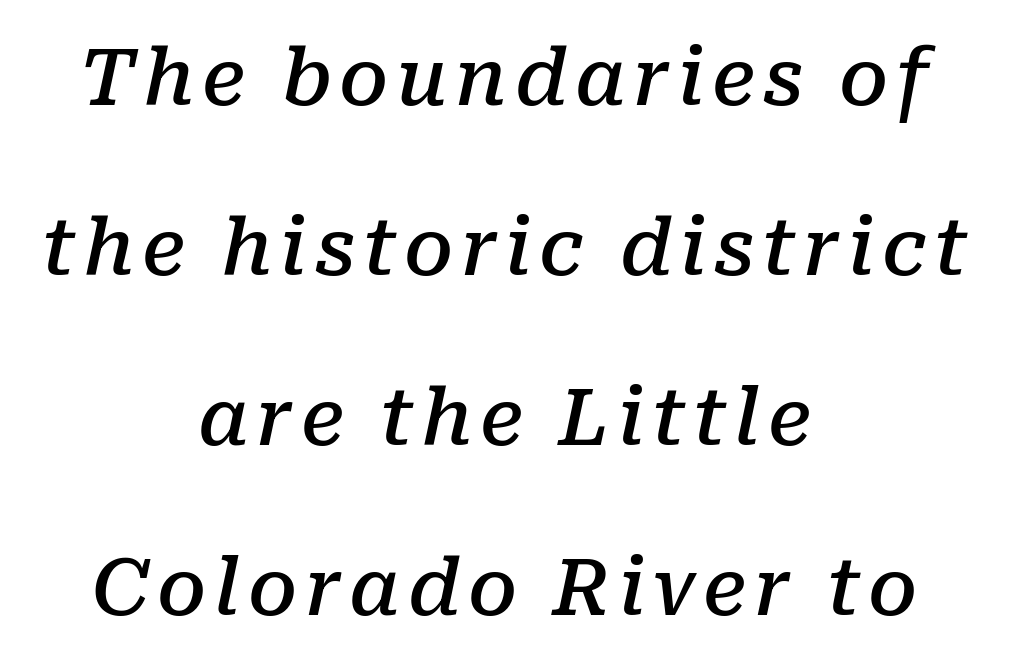
{"serif": "yes", "italic": "yes", "lean": "right", "slant_degrees": 10, "bold": "semi", "weight": "semibold", "width": "normal", "stroke_contrast": "low", "x_height": "medium", "monospaced": "no", "underline": "no", "align": "center", "line_spacing": "loose", "line_spacing_ratio": 2.18, "glyph_px": 78}
